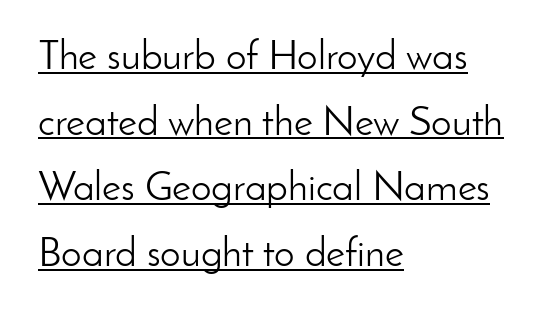
{"serif": "no", "italic": "no", "bold": "no", "weight": "light", "width": "normal", "stroke_contrast": "low", "x_height": "small", "monospaced": "no", "underline": "yes", "align": "left", "line_spacing": "normal", "line_spacing_ratio": 1.6, "letter_spacing": "normal", "letter_spacing_em": 0.0, "glyph_px": 41}
